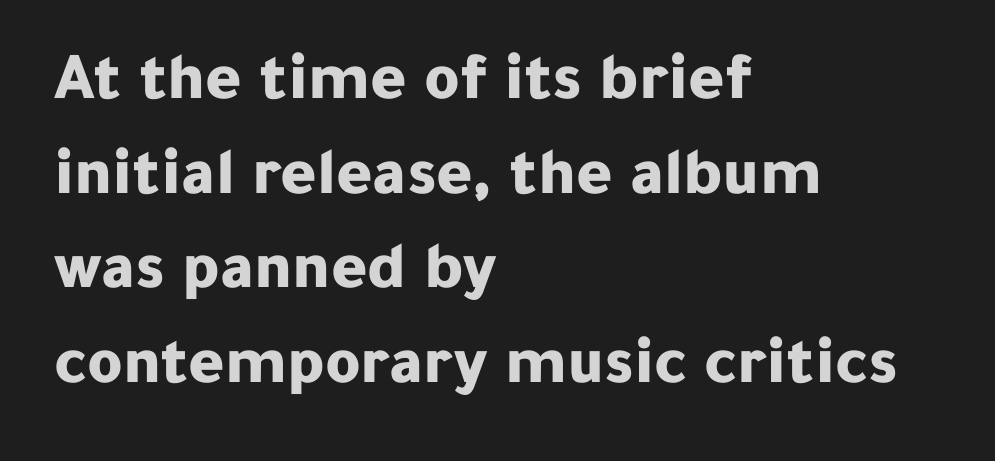
{"serif": "no", "italic": "no", "bold": "yes", "weight": "bold", "width": "normal", "stroke_contrast": "low", "x_height": "medium", "monospaced": "no", "underline": "no", "align": "left", "line_spacing": "normal", "line_spacing_ratio": 1.39, "letter_spacing": "normal", "letter_spacing_em": 0.0, "glyph_px": 68}
